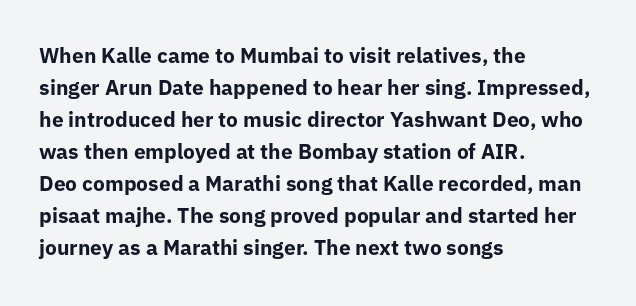
The type sits square on the baseline with zero lean. Summary of weight: heavy, a full bold. Interline gaps are of average width in this sample. The type is set solid horizontally, with unmodified tracking. Underline: absent.
